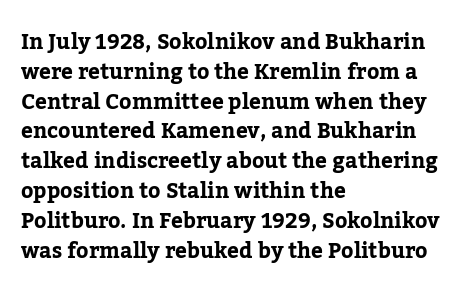
A bare baseline throughout the passage. Heavy-handed strokes throughout: this text is bold. Style check: upright. The setting favours the left margin, as ordinary paragraphs usually do. How are the letters spaced? Ordinarily, with no added tracking.
